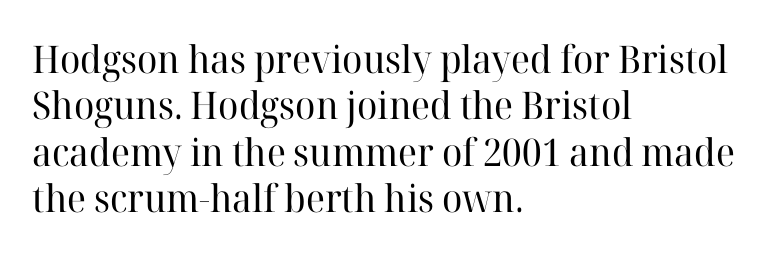
The passage shown has conventional tracking throughout. No word sits above an underline. The passage shown is typed in a proportional face where columns would drift. Letterform terminals end in serifs throughout the passage. The letters stand upright; this is a roman face. Each line starts at the same left margin while the right side varies.
